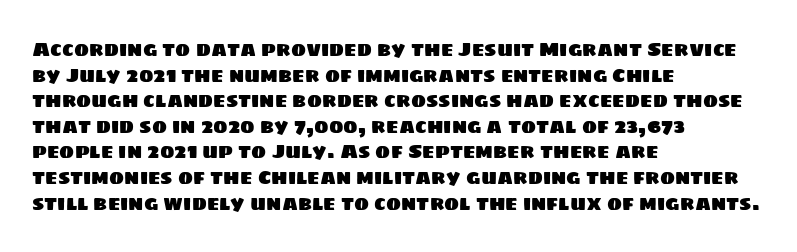
Q: Is the text underlined? A: No.
Q: How is the paragraph aligned? A: Left-aligned.
Q: Is the spacing between letters normal or unusually wide? A: Normal.
Q: Is the spacing between lines tight, normal or loose? A: Normal.
